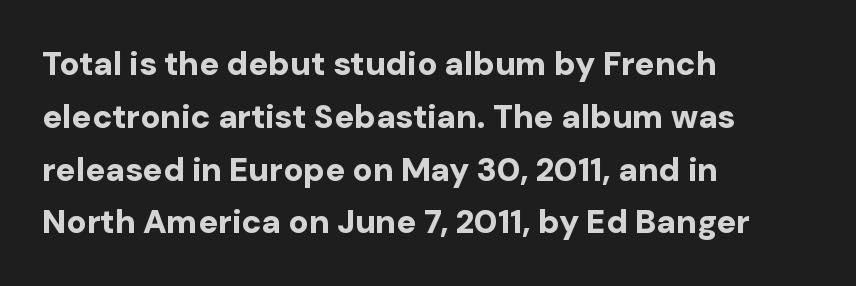
Q: Is the text bold? A: Yes.
Q: Is the text italic (slanted)? A: No, it is upright.
Q: Is the typeface a serif or a sans-serif typeface? A: Sans-serif.
Q: Is the text underlined? A: No.
Q: How is the paragraph aligned? A: Left-aligned.
Q: Is the spacing between letters normal or unusually wide? A: Normal.
Q: Is the spacing between lines tight, normal or loose? A: Normal.
Q: Width (condensed, normal, or wide)? A: Normal.
Q: Stroke contrast? A: Low.
Q: x-height? A: Medium.
Q: Monospaced? A: No.
